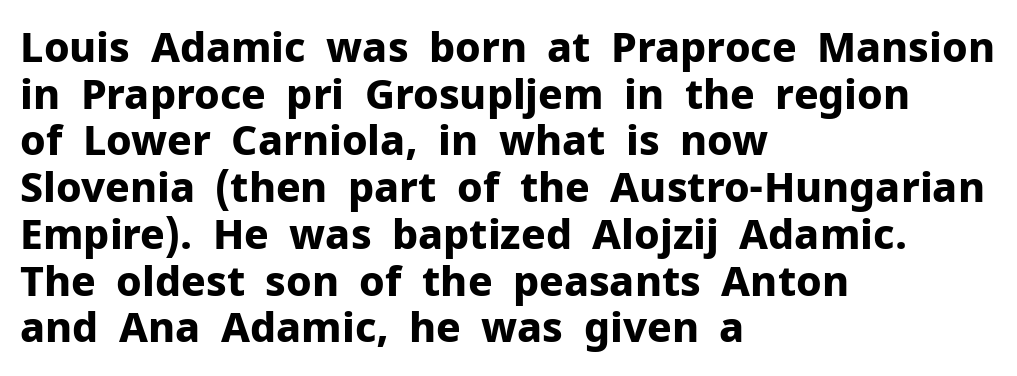
The image shows 41 px bold sans-serif type, upright; set left-aligned, tight line spacing (1.14x), normal letter spacing, not underlined; low stroke contrast and a medium x-height.
